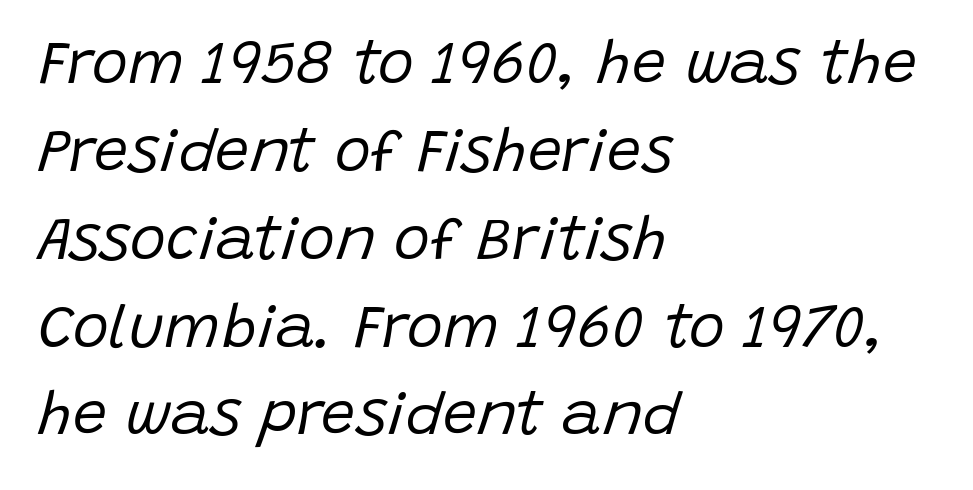
Q: Is the text bold? A: No.
Q: Is the text italic (slanted)? A: Yes, it leans right by about 15 degrees.
Q: Is the text underlined? A: No.
Q: How is the paragraph aligned? A: Left-aligned.
Q: Is the spacing between letters normal or unusually wide? A: Normal.
Q: Is the spacing between lines tight, normal or loose? A: Normal.
Q: Width (condensed, normal, or wide)? A: Normal.
Q: Stroke contrast? A: Low.
Q: x-height? A: Large.
Q: Monospaced? A: No.
